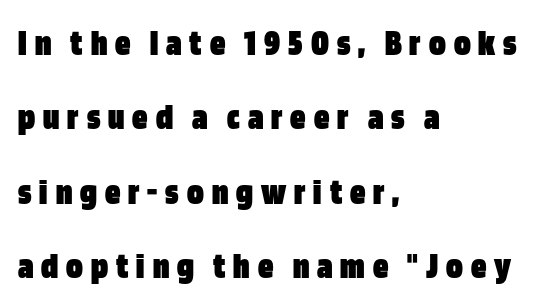
{"serif": "no", "italic": "no", "bold": "yes", "weight": "heavy", "width": "condensed", "stroke_contrast": "low", "x_height": "large", "monospaced": "no", "underline": "no", "align": "left", "line_spacing": "loose", "line_spacing_ratio": 1.96, "letter_spacing": "wide", "letter_spacing_em": 0.21, "glyph_px": 38}
